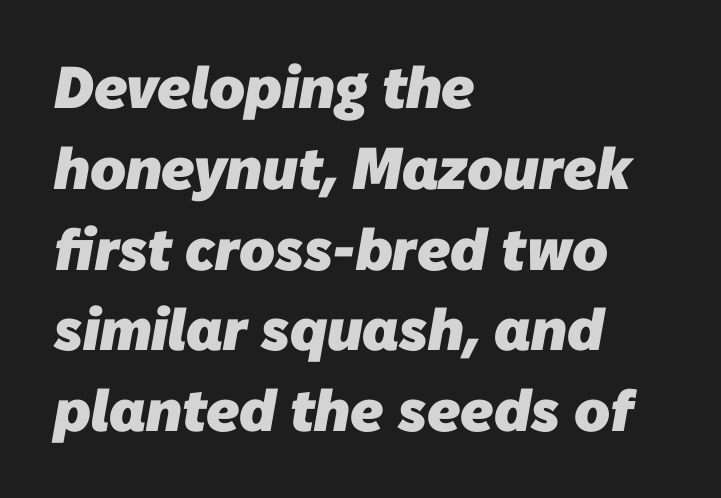
The rendering anchors every line to the left-hand side. A full-strength bold gives these letters their thick strokes. This sample has the flowing, uneven cadence of proportional lettering. The type family on display is of the sans-serif kind. The line-height multiplier appears to be the usual default. The line texture is even and compact thanks to regular tracking.
